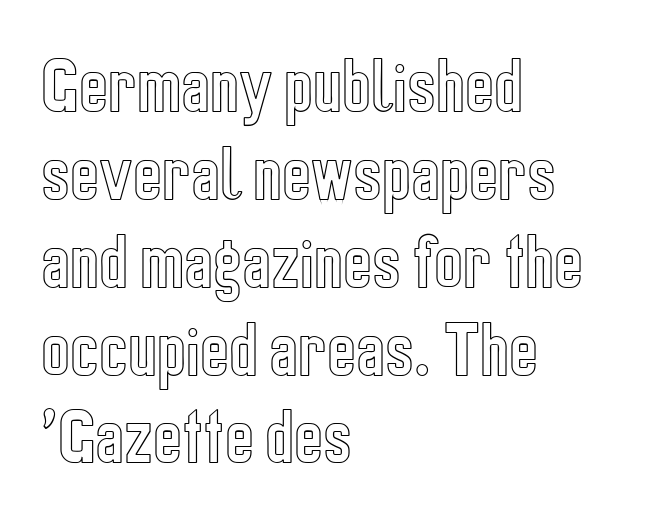
Q: Is the text italic (slanted)? A: No, it is upright.
Q: Is the text underlined? A: No.
Q: How is the paragraph aligned? A: Left-aligned.
Q: Is the spacing between letters normal or unusually wide? A: Normal.
Q: Is the spacing between lines tight, normal or loose? A: Normal.
Q: Width (condensed, normal, or wide)? A: Condensed.
Q: x-height? A: Medium.
Q: Monospaced? A: No.
